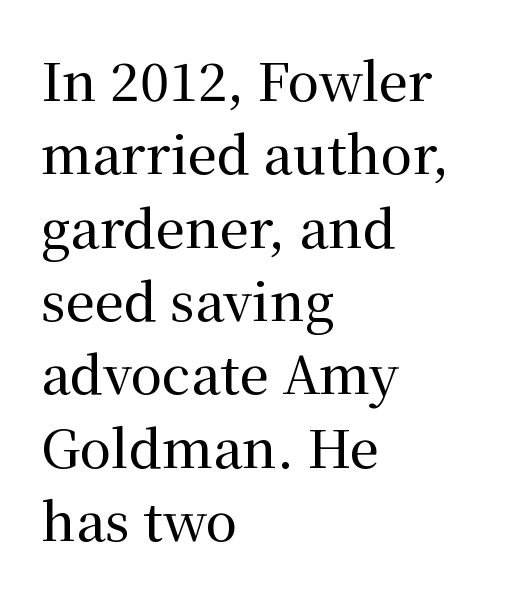
This sample is left-justified, so line endings fall wherever the words run out. Is this a fixed-width face? No — the glyphs have proportional, varying widths. In terms of letterform style, serifs are clearly present. Does the lettering tilt? It doesn't — this is upright. Check under the words: just untouched page. Nobody touched the tracking dial on this one.
